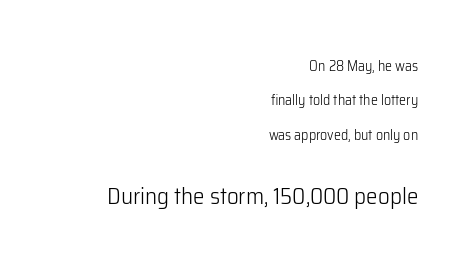
Q: Is the text bold? A: No.
Q: Is the text italic (slanted)? A: No, it is upright.
Q: Is the text underlined? A: No.
Q: How is the paragraph aligned? A: Right-aligned.
Q: Is the spacing between letters normal or unusually wide? A: Normal.
Q: Is the spacing between lines tight, normal or loose? A: Loose.
Q: Which block of text is set in a larger size, the first (top) or the second (bottom)? A: The second (bottom) one.
